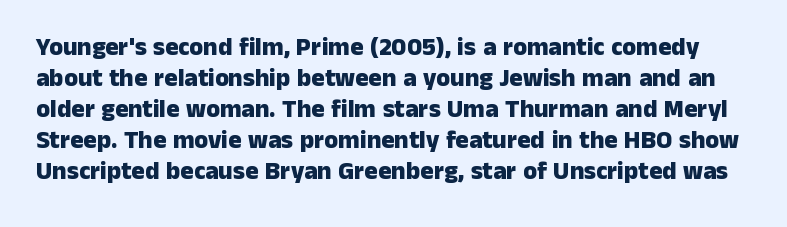
The zone under the glyphs is completely vacant. The glyphs have the mass of a bold cut. No italicization has been applied; the sample stays upright. How are the letters spaced? Ordinarily, with no added tracking.
